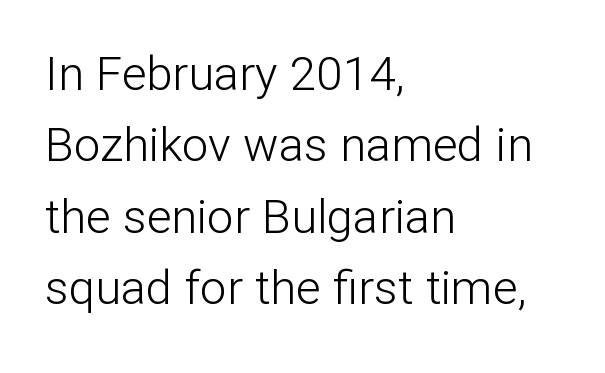
The image shows 47 px light sans-serif type, upright; set left-aligned, normal line spacing (1.52x), normal letter spacing, not underlined; low stroke contrast and a medium x-height.
